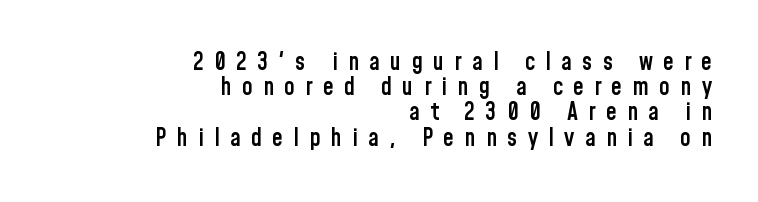
The specimen reads as upright at a glance. Students, note that the glyphs here are deliberately spaced far apart. Horizontally, the lines are justified to the trailing edge only. Typesetter's note: demi weight, one step under bold.
